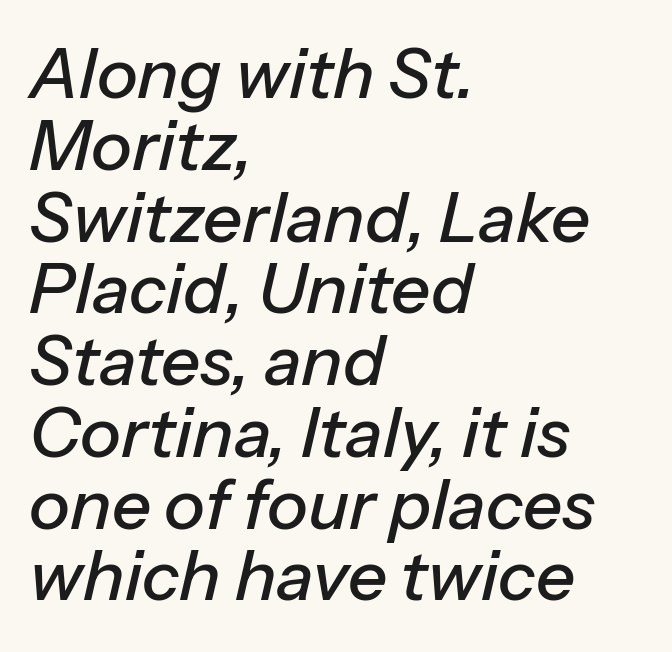
{"italic": "yes", "lean": "right", "slant_degrees": 13, "width": "normal", "stroke_contrast": "low", "x_height": "medium", "monospaced": "no", "underline": "no", "align": "left", "line_spacing": "tight", "line_spacing_ratio": 1.04, "letter_spacing": "normal", "letter_spacing_em": 0.0, "glyph_px": 69}
